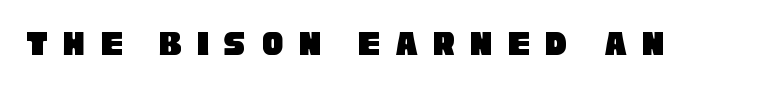
{"serif": "no", "width": "condensed", "stroke_contrast": "low", "x_height": "large", "monospaced": "no", "underline": "no", "letter_spacing": "wide", "letter_spacing_em": 0.42, "glyph_px": 36}
